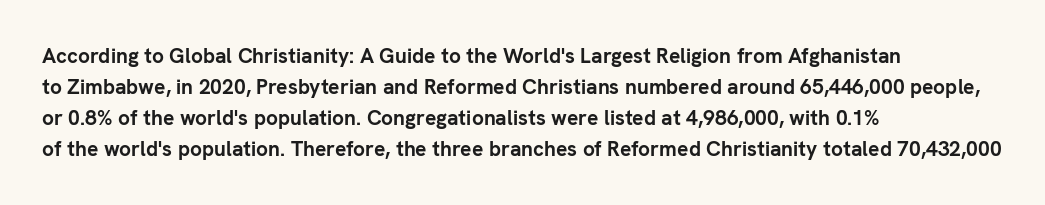
{"italic": "no", "bold": "yes", "underline": "no", "align": "left", "line_spacing": "normal", "line_spacing_ratio": 1.47, "letter_spacing": "normal", "letter_spacing_em": 0.0, "glyph_px": 21}
